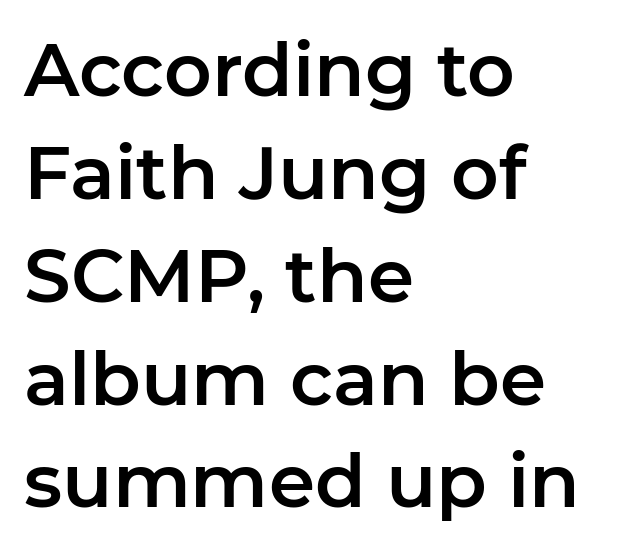
Q: Is the text italic (slanted)? A: No, it is upright.
Q: Is the typeface a serif or a sans-serif typeface? A: Sans-serif.
Q: Is the text underlined? A: No.
Q: How is the paragraph aligned? A: Left-aligned.
Q: Is the spacing between letters normal or unusually wide? A: Normal.
Q: Is the spacing between lines tight, normal or loose? A: Normal.
Q: Width (condensed, normal, or wide)? A: Normal.
Q: Stroke contrast? A: Low.
Q: x-height? A: Medium.
Q: Monospaced? A: No.
